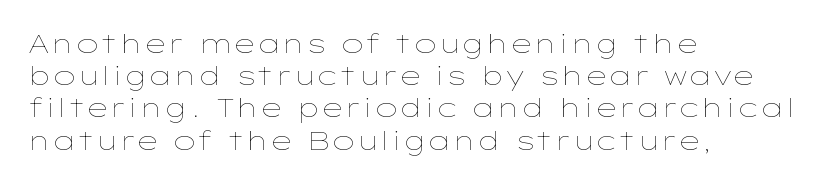
The image shows 26 px text type, upright; set left-aligned, line spacing 1.24x, normal letter spacing, not underlined.
